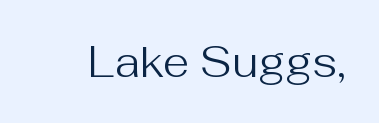
Caption: face not bold, strokes unweighted. The gap between lines stays unmarked. Are there feet on the stems? There aren't — it's a sans. The face used here is proportionally spaced, like ordinary book or web type.
